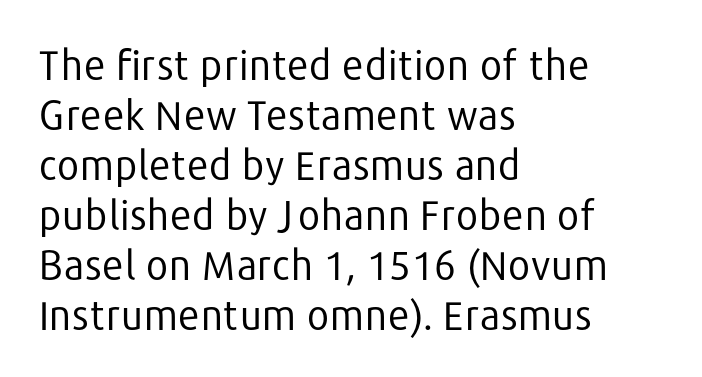
{"serif": "no", "italic": "no", "bold": "no", "weight": "regular", "width": "normal", "stroke_contrast": "low", "x_height": "medium", "monospaced": "no", "underline": "no", "align": "left", "line_spacing": "normal", "line_spacing_ratio": 1.25, "letter_spacing": "normal", "letter_spacing_em": 0.0, "glyph_px": 40}
